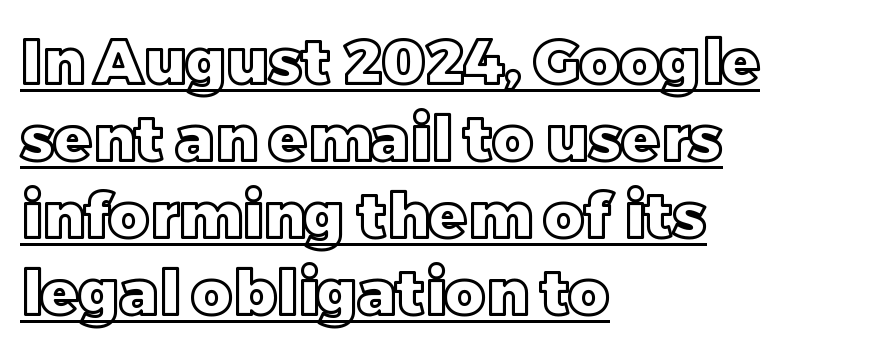
{"italic": "no", "width": "normal", "x_height": "large", "monospaced": "no", "underline": "yes", "align": "left", "line_spacing_ratio": 1.24, "letter_spacing": "normal", "letter_spacing_em": 0.0, "glyph_px": 62}
